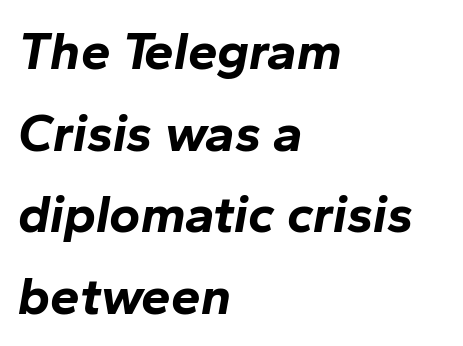
Q: Is the text bold? A: Yes.
Q: Is the text italic (slanted)? A: Yes, it leans right by about 10 degrees.
Q: Is the text underlined? A: No.
Q: How is the paragraph aligned? A: Left-aligned.
Q: Is the spacing between letters normal or unusually wide? A: Normal.
Q: Is the spacing between lines tight, normal or loose? A: Normal.
Q: Width (condensed, normal, or wide)? A: Normal.
Q: Stroke contrast? A: Low.
Q: x-height? A: Medium.
Q: Monospaced? A: No.
